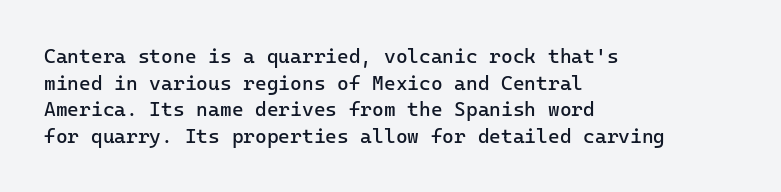
Does the copy run flush right? No — it runs flush left. The block of text has a typical density, with ordinary space between rows. This sample uses plain, unmodified letter spacing. The zone under the glyphs is completely vacant. A roman cut, with each character standing at attention. Stem width sits at or under what a default text font uses.
